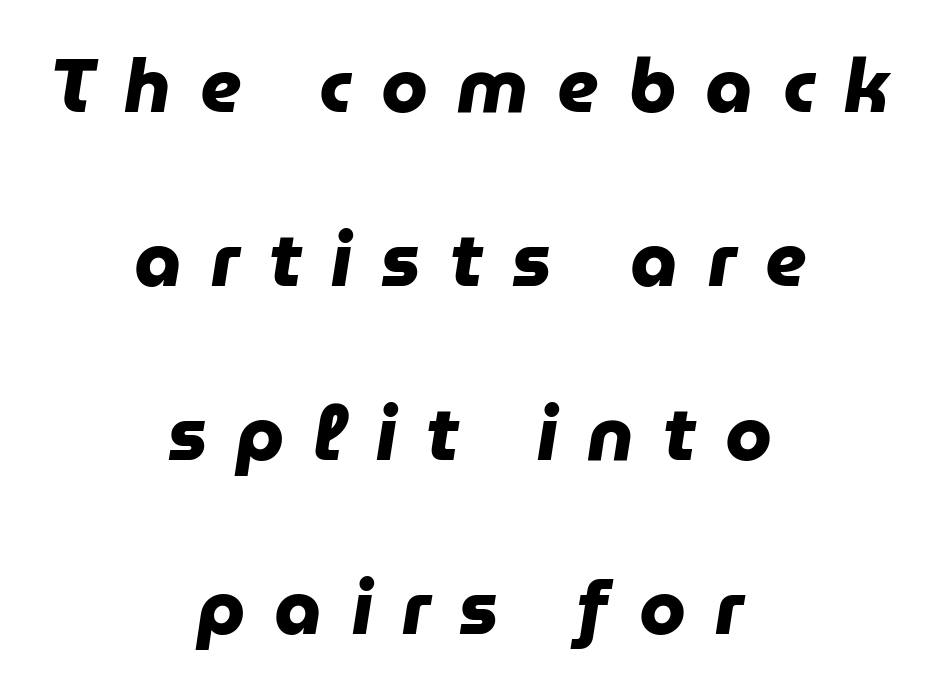
{"serif": "no", "bold": "yes", "weight": "heavy", "width": "normal", "stroke_contrast": "low", "x_height": "medium", "monospaced": "no", "underline": "no", "align": "center", "line_spacing": "loose", "line_spacing_ratio": 2.32, "letter_spacing": "wide", "letter_spacing_em": 0.39, "glyph_px": 75}
